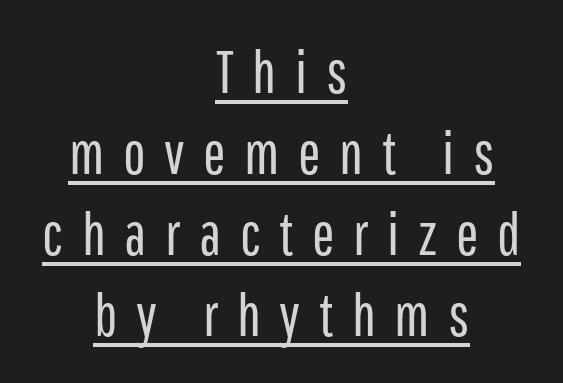
{"serif": "no", "italic": "no", "bold": "no", "weight": "regular", "width": "condensed", "stroke_contrast": "low", "x_height": "medium", "monospaced": "no", "underline": "yes", "align": "center", "line_spacing": "normal", "line_spacing_ratio": 1.35, "letter_spacing": "wide", "letter_spacing_em": 0.31, "glyph_px": 60}
